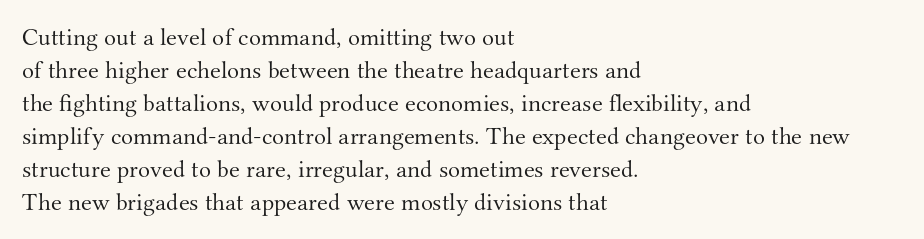
Q: Is the text bold? A: No.
Q: Is the text italic (slanted)? A: No, it is upright.
Q: Is the text underlined? A: No.
Q: How is the paragraph aligned? A: Left-aligned.
Q: Is the spacing between letters normal or unusually wide? A: Normal.
Q: Is the spacing between lines tight, normal or loose? A: Normal.
